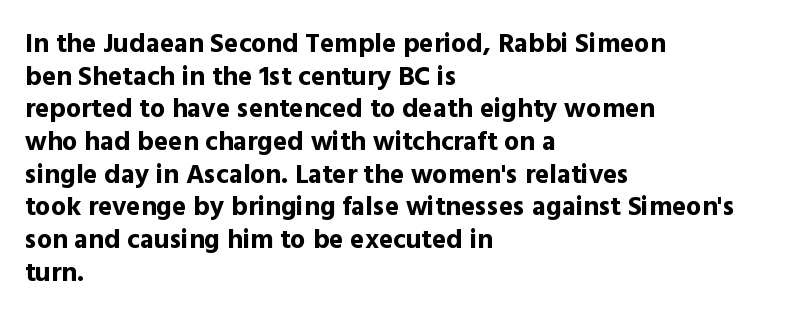
The image shows 27 px bold type, upright; set left-aligned, line spacing 1.21x, normal letter spacing, not underlined.
